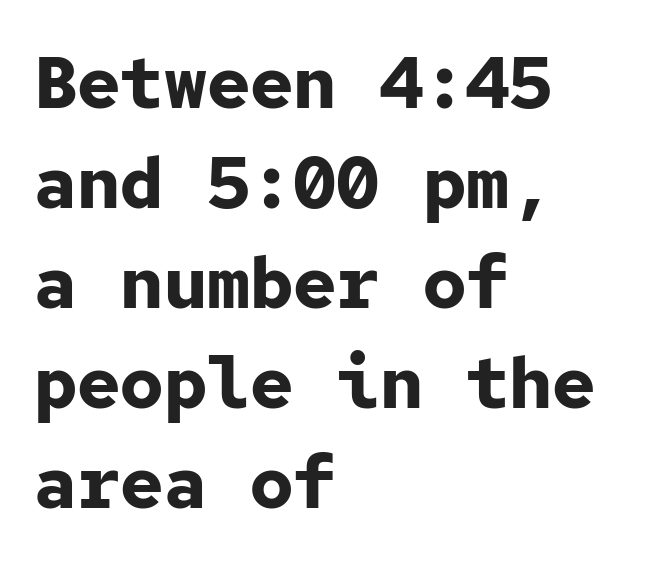
The image shows 72 px bold sans-serif type, upright, monospaced; set left-aligned, normal line spacing (1.39x), normal letter spacing, not underlined; low stroke contrast and a medium x-height.
